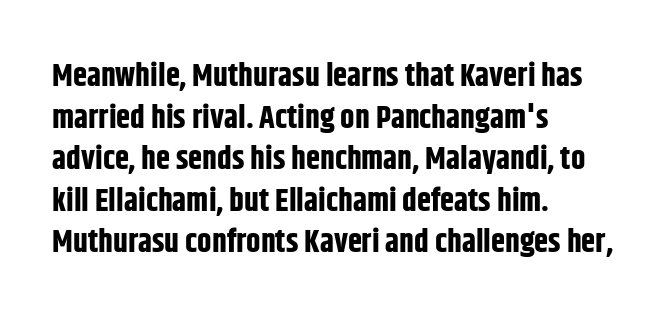
Q: Is the text bold? A: Yes.
Q: Is the text italic (slanted)? A: No, it is upright.
Q: Is the typeface a serif or a sans-serif typeface? A: Sans-serif.
Q: Is the text underlined? A: No.
Q: How is the paragraph aligned? A: Left-aligned.
Q: Is the spacing between letters normal or unusually wide? A: Normal.
Q: Is the spacing between lines tight, normal or loose? A: Normal.
Q: Width (condensed, normal, or wide)? A: Condensed.
Q: Stroke contrast? A: Low.
Q: x-height? A: Large.
Q: Monospaced? A: No.
